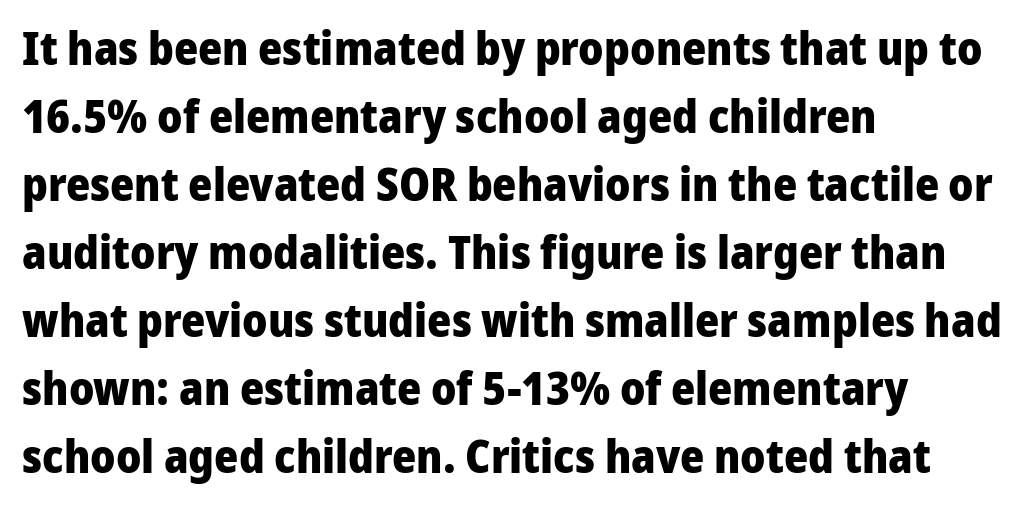
Examine the stroke ends and you'll find no serifs. Descenders are the only things crossing below the line. Italic: no, the glyphs are upright roman. Leftover space on each line is placed entirely after the last word. As a designer I'd log this as weight 700, bold.
